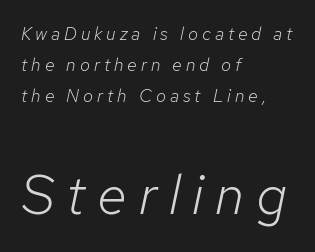
The typesetter chose a ragged-right arrangement here. Look at the glyph heights: the lower group is clearly the bigger setting. Is this a fixed-width face? No — the glyphs have proportional, varying widths. Stroke thickness stays within the range of a standard reading face or lighter. This sample uses expanded letter spacing, leaving extra air between glyphs.
